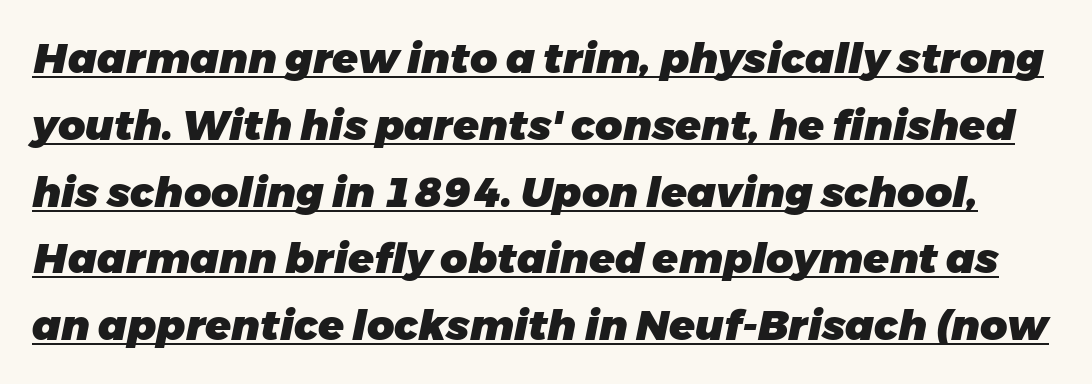
Q: Is the text bold? A: Yes.
Q: Is the text italic (slanted)? A: Yes, it leans right by about 11 degrees.
Q: Is the text underlined? A: Yes.
Q: Is the spacing between letters normal or unusually wide? A: Normal.
Q: Is the spacing between lines tight, normal or loose? A: Normal.
Q: Width (condensed, normal, or wide)? A: Normal.
Q: Stroke contrast? A: Low.
Q: x-height? A: Medium.
Q: Monospaced? A: No.
